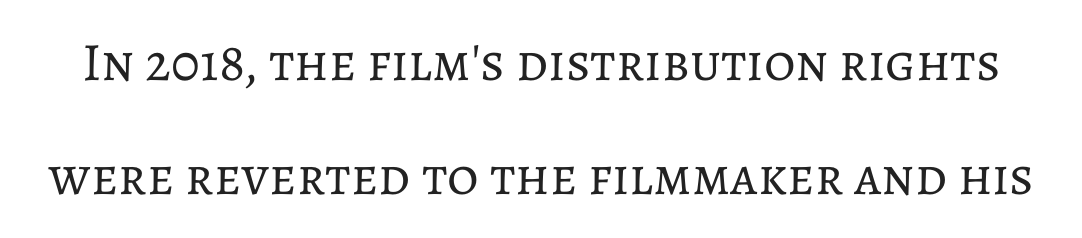
Q: Is the text bold? A: No.
Q: Is the text italic (slanted)? A: No, it is upright.
Q: Is the text underlined? A: No.
Q: Is the spacing between letters normal or unusually wide? A: Normal.
Q: Is the spacing between lines tight, normal or loose? A: Loose.
Q: Width (condensed, normal, or wide)? A: Normal.
Q: Stroke contrast? A: Low.
Q: x-height? A: Medium.
Q: Monospaced? A: No.
